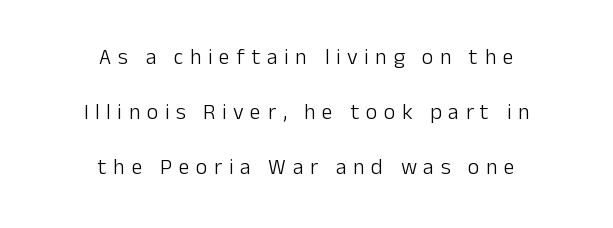
The image shows 22 px text type, upright; set centered, loose line spacing (2.5x), unusually wide letter spacing (+0.3 em), not underlined.
